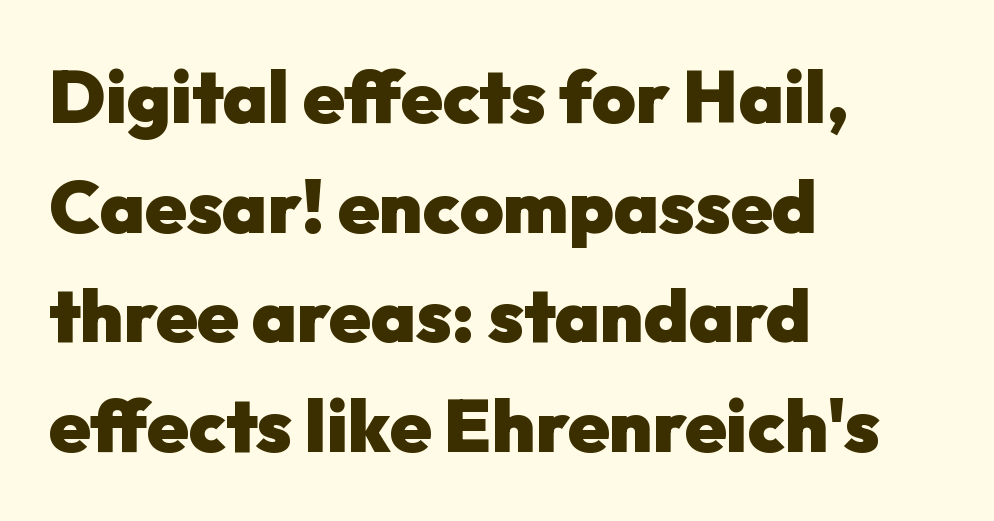
{"serif": "no", "italic": "no", "bold": "yes", "weight": "heavy", "width": "normal", "stroke_contrast": "low", "x_height": "medium", "monospaced": "no", "underline": "no", "align": "left", "line_spacing": "normal", "line_spacing_ratio": 1.48, "letter_spacing": "normal", "letter_spacing_em": 0.0, "glyph_px": 74}
